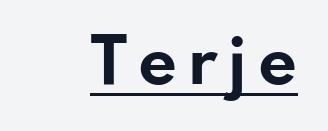
The image shows 61 px bold, wide sans-serif type, upright; set underlined; low stroke contrast and a small x-height.
